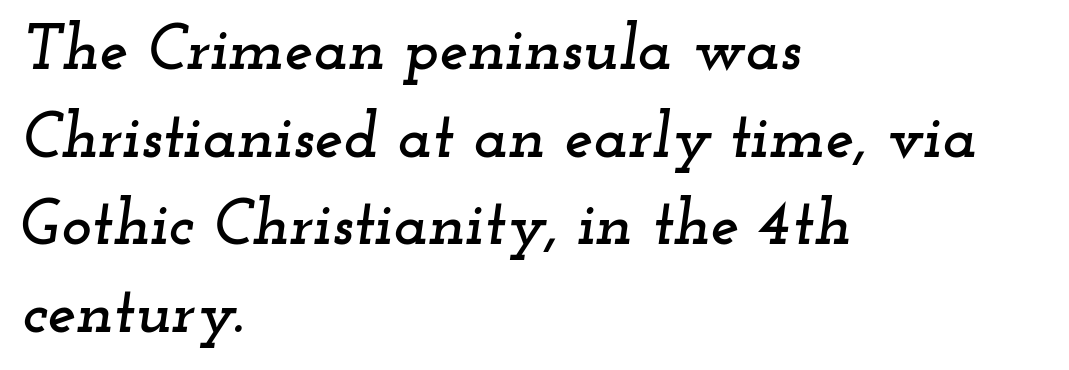
The image shows 64 px wide serif type, italic (leaning right); set left-aligned, normal line spacing (1.37x), normal letter spacing, not underlined; low stroke contrast and a small x-height.
